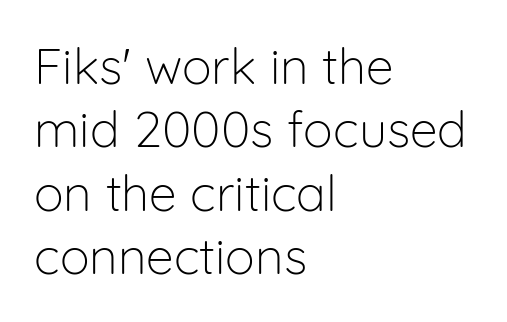
{"serif": "no", "italic": "no", "bold": "no", "weight": "light", "width": "normal", "stroke_contrast": "low", "x_height": "medium", "monospaced": "no", "underline": "no", "align": "left", "line_spacing": "normal", "line_spacing_ratio": 1.27, "letter_spacing": "normal", "letter_spacing_em": 0.0, "glyph_px": 50}
